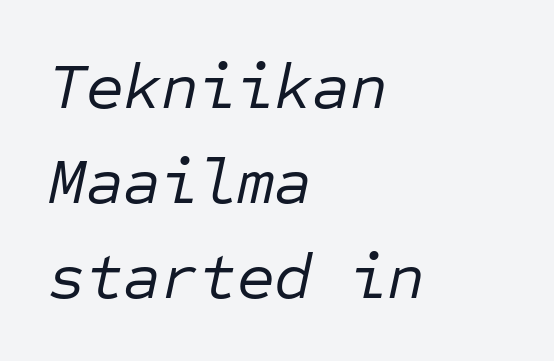
The setting favours the left margin, as ordinary paragraphs usually do. The rendering uses typewriter-style spacing with identical character cells. The gap between lines stays unmarked. An italicized treatment has been applied to the whole sample.
